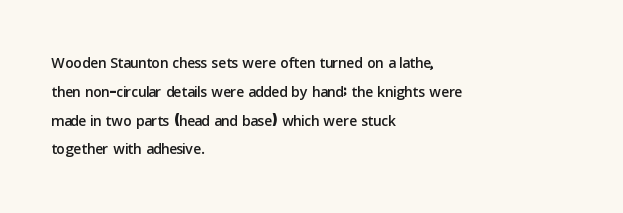
Q: Is the text italic (slanted)? A: No, it is upright.
Q: Is the text underlined? A: No.
Q: How is the paragraph aligned? A: Left-aligned.
Q: Is the spacing between letters normal or unusually wide? A: Normal.
Q: Is the spacing between lines tight, normal or loose? A: Normal.
